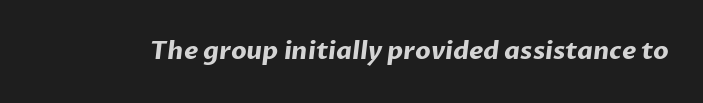
{"bold": "yes", "underline": "no", "letter_spacing": "normal", "letter_spacing_em": 0.0, "glyph_px": 25}
